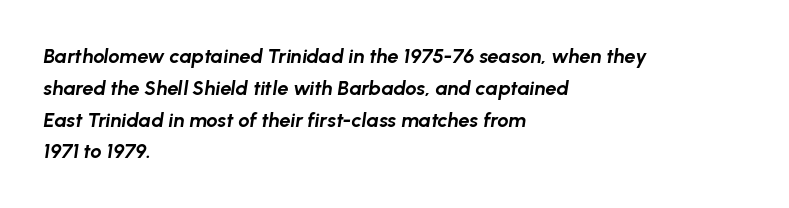
Horizontal alignment here is leftward, the default for most running prose. Characters follow at the spacing the type designer built in. Interline gaps are of average width in this sample. The text carries the slant typical of an italic or oblique font.
